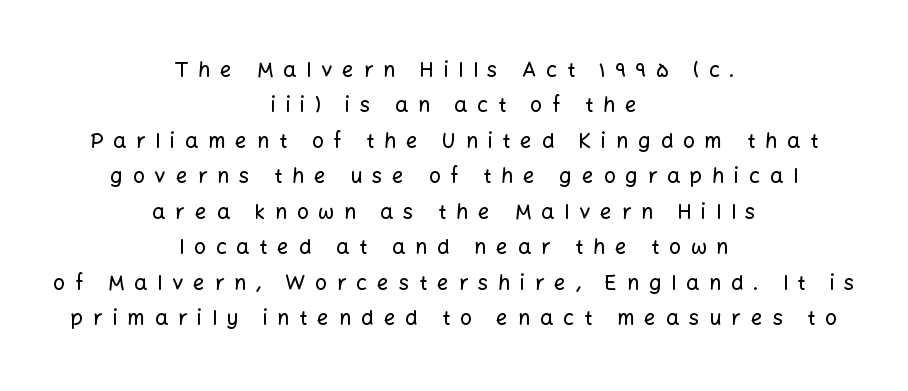
{"italic": "no", "underline": "no", "align": "center", "line_spacing": "normal", "line_spacing_ratio": 1.69, "letter_spacing": "wide", "letter_spacing_em": 0.46, "glyph_px": 21}
